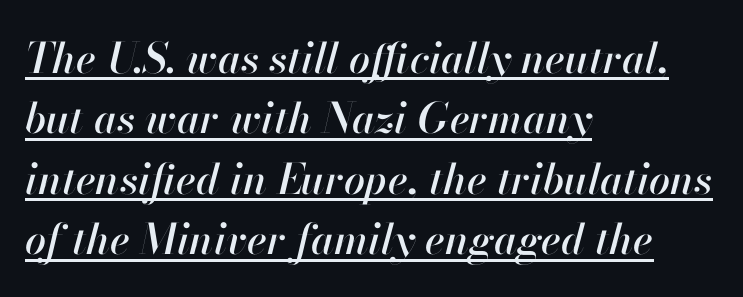
{"italic": "yes", "lean": "right", "slant_degrees": 13, "width": "normal", "stroke_contrast": "high", "x_height": "small", "monospaced": "no", "underline": "yes", "align": "left", "line_spacing": "normal", "line_spacing_ratio": 1.44, "letter_spacing": "normal", "letter_spacing_em": 0.0, "glyph_px": 42}
